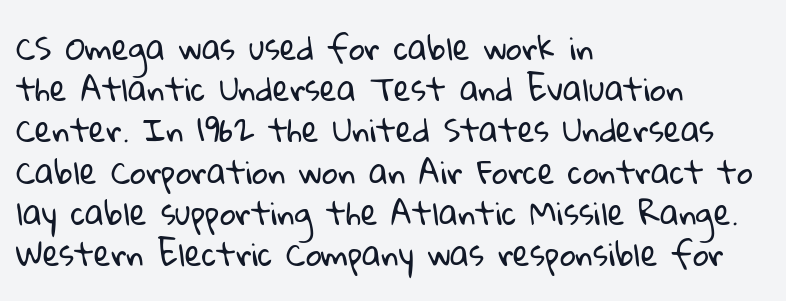
Q: Is the text bold? A: No.
Q: Is the typeface a serif or a sans-serif typeface? A: Sans-serif.
Q: Is the text underlined? A: No.
Q: How is the paragraph aligned? A: Left-aligned.
Q: Is the spacing between letters normal or unusually wide? A: Normal.
Q: Is the spacing between lines tight, normal or loose? A: Normal.
Q: Width (condensed, normal, or wide)? A: Normal.
Q: Stroke contrast? A: Low.
Q: x-height? A: Medium.
Q: Monospaced? A: No.
